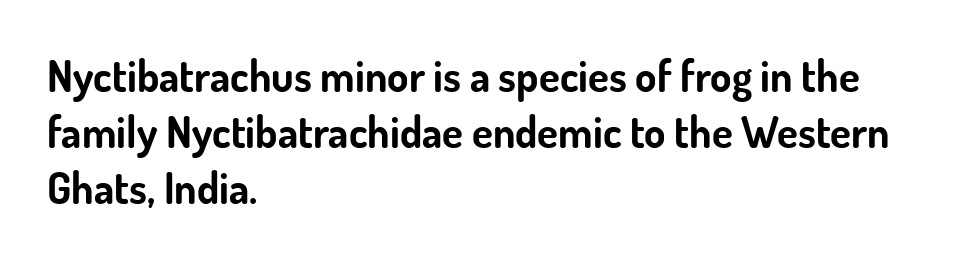
The image shows 43 px bold sans-serif type, upright; set left-aligned, normal line spacing (1.3x), normal letter spacing, not underlined; low stroke contrast and a small x-height.
